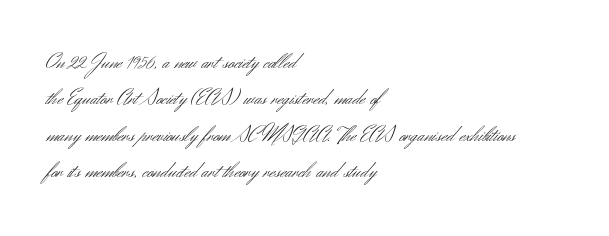
Compared with typical paragraphs, the rows here are spaced about the same. The letterforms sit at book weight or below. The lines are quadded left. Check the space under the baseline: it is left empty. Tracking value appears to be zero — textbook default spacing.
